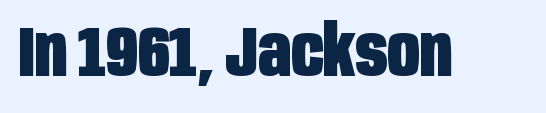
The image shows 71 px heavy, condensed sans-serif type, upright; set normal letter spacing, not underlined; low stroke contrast and a large x-height.
